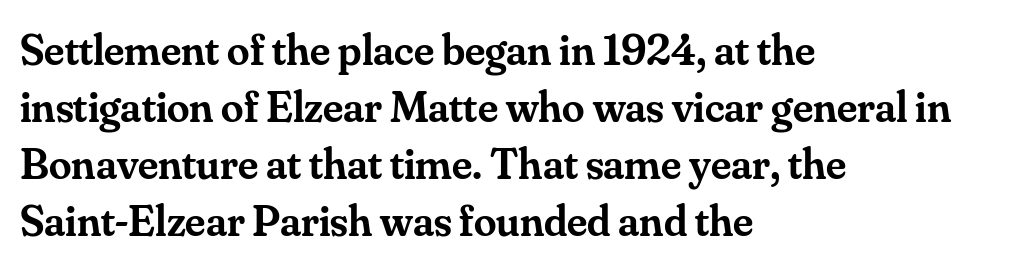
The image shows 45 px semibold serif type, upright; set left-aligned, normal line spacing (1.27x), normal letter spacing, not underlined; medium stroke contrast and a small x-height.
